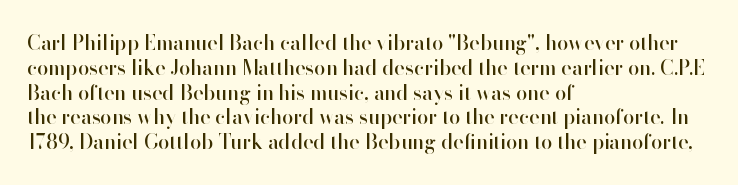
{"italic": "no", "underline": "no", "align": "left", "line_spacing_ratio": 1.24, "letter_spacing": "normal", "letter_spacing_em": 0.0, "glyph_px": 20}
